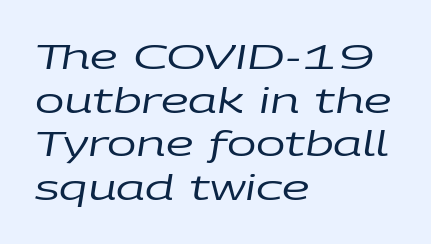
The image shows 35 px regular-weight, wide type, italic (leaning right); set left-aligned, normal line spacing (1.25x), normal letter spacing, not underlined; low stroke contrast and a large x-height.
